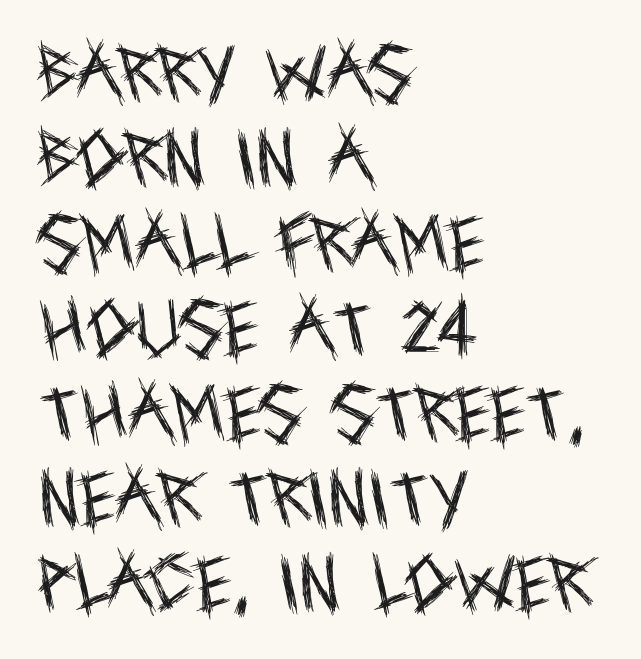
{"serif": "no", "italic": "no", "bold": "no", "weight": "regular", "width": "condensed", "x_height": "large", "monospaced": "no", "underline": "no", "align": "left", "line_spacing": "normal", "line_spacing_ratio": 1.37, "letter_spacing": "normal", "letter_spacing_em": 0.0, "glyph_px": 62}
